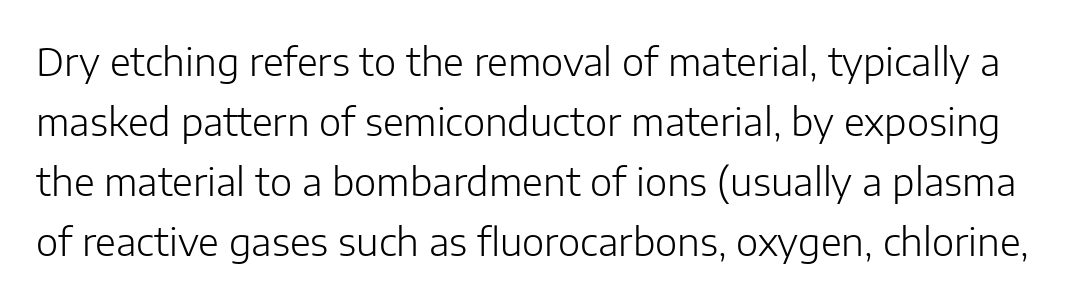
{"serif": "no", "italic": "no", "bold": "no", "weight": "light", "width": "normal", "stroke_contrast": "low", "x_height": "medium", "monospaced": "no", "underline": "no", "line_spacing": "normal", "line_spacing_ratio": 1.58, "letter_spacing": "normal", "letter_spacing_em": 0.0, "glyph_px": 38}
